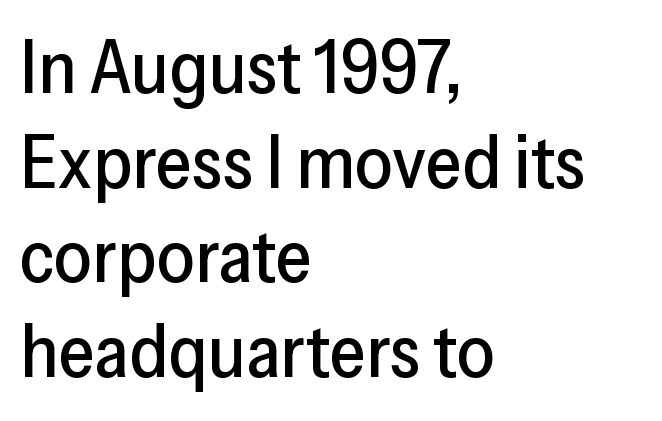
The image shows 74 px sans-serif type, upright; set left-aligned, normal line spacing (1.28x), normal letter spacing, not underlined; low stroke contrast and a medium x-height.
